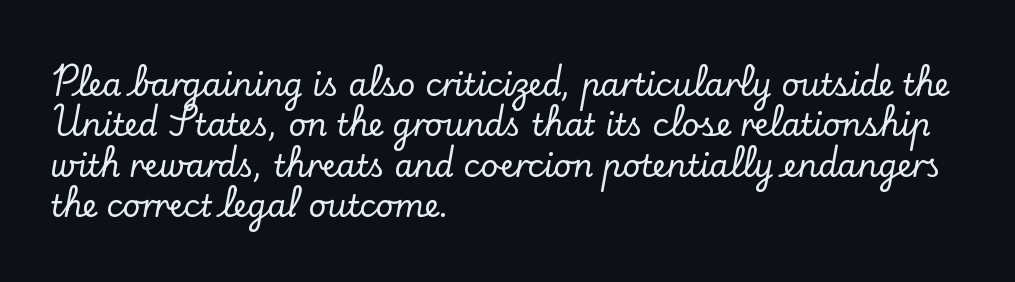
Q: Is the text italic (slanted)? A: Yes.
Q: Is the typeface a serif or a sans-serif typeface? A: Serif.
Q: Is the text underlined? A: No.
Q: How is the paragraph aligned? A: Left-aligned.
Q: Is the spacing between letters normal or unusually wide? A: Normal.
Q: Is the spacing between lines tight, normal or loose? A: Normal.
Q: Width (condensed, normal, or wide)? A: Normal.
Q: Stroke contrast? A: Low.
Q: x-height? A: Small.
Q: Monospaced? A: No.
